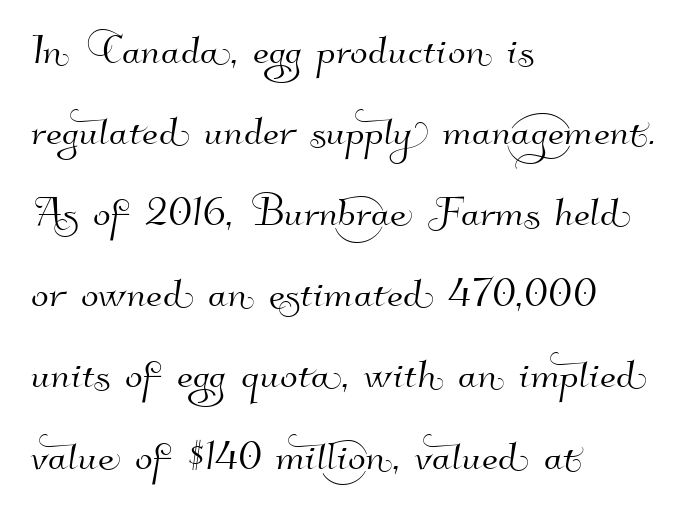
The text was rendered using a sans face with plain stroke endings. The gaps between neighbouring characters are ordinary and unremarkable. You could not count columns in this text — the font is proportionally spaced. The rag falls on the right side of this text block.
